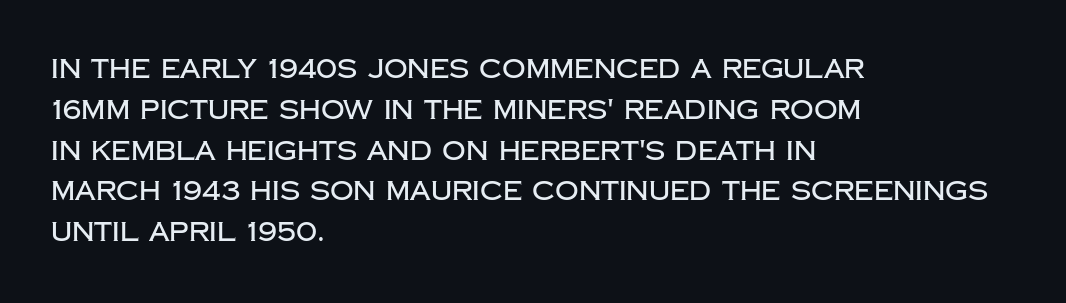
The space between consecutive lines is moderate. This sample uses plain, unmodified letter spacing. Layout note: lines flush left. No italicization has been applied; the sample stays upright. The passage shown is not underscored anywhere.
